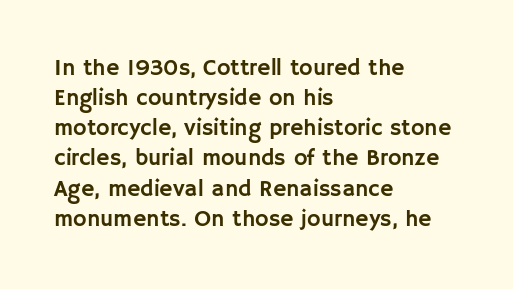
{"italic": "no", "underline": "no", "align": "left", "line_spacing": "normal", "line_spacing_ratio": 1.31, "letter_spacing": "normal", "letter_spacing_em": 0.0, "glyph_px": 23}
